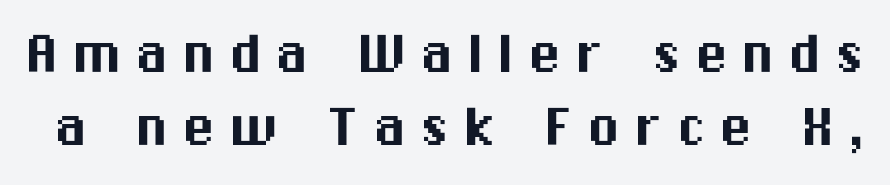
Q: Is the text italic (slanted)? A: No, it is upright.
Q: Is the typeface a serif or a sans-serif typeface? A: Sans-serif.
Q: Is the text underlined? A: No.
Q: Is the spacing between letters normal or unusually wide? A: Unusually wide.
Q: Is the spacing between lines tight, normal or loose? A: Tight.
Q: Width (condensed, normal, or wide)? A: Normal.
Q: Stroke contrast? A: Medium.
Q: x-height? A: Medium.
Q: Monospaced? A: No.
